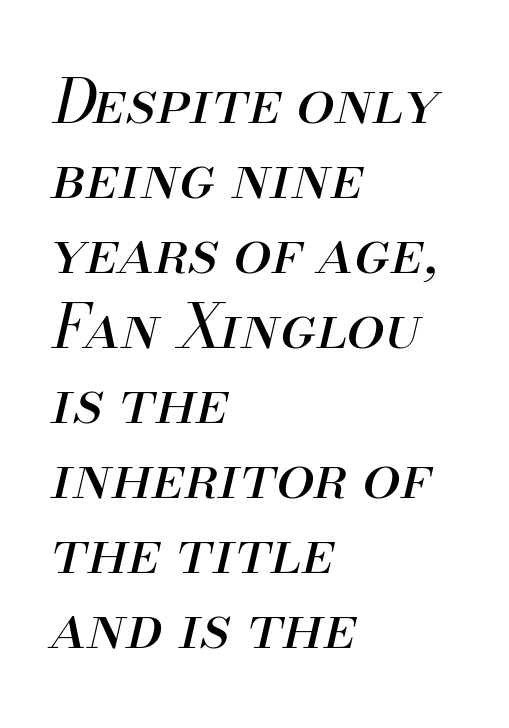
Ink coverage per letter is moderate at most. There is no visible air inserted between adjacent glyphs. Do the characters align in a grid? No, the font is proportional. Clear beneath every line of the passage. Italic? Definitely — the glyphs are oblique.
